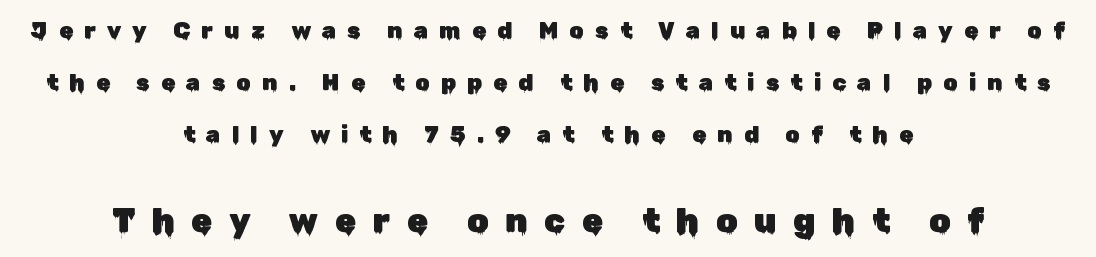
Q: Is the text italic (slanted)? A: No, it is upright.
Q: Is the typeface a serif or a sans-serif typeface? A: Sans-serif.
Q: Is the text underlined? A: No.
Q: How is the paragraph aligned? A: Centered.
Q: Is the spacing between letters normal or unusually wide? A: Unusually wide.
Q: Is the spacing between lines tight, normal or loose? A: Loose.
Q: Which block of text is set in a larger size, the first (top) or the second (bottom)? A: The second (bottom) one.
Q: Width (condensed, normal, or wide)? A: Normal.
Q: Stroke contrast? A: Low.
Q: x-height? A: Medium.
Q: Monospaced? A: No.
